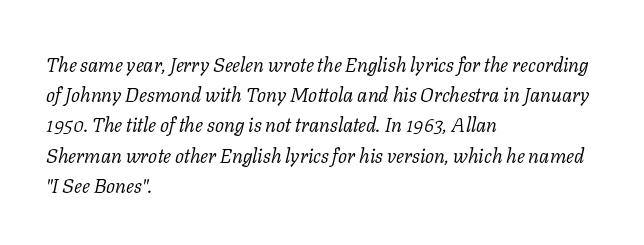
Q: Is the text bold? A: No.
Q: Is the text italic (slanted)? A: Yes, it leans right by about 11 degrees.
Q: Is the text underlined? A: No.
Q: How is the paragraph aligned? A: Left-aligned.
Q: Is the spacing between letters normal or unusually wide? A: Normal.
Q: Is the spacing between lines tight, normal or loose? A: Normal.
